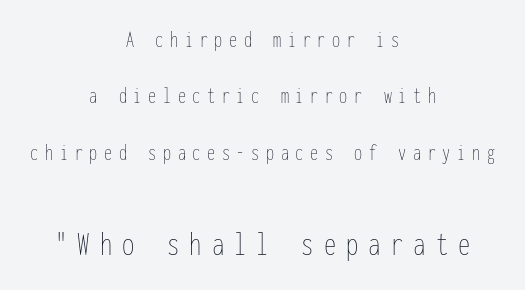
The image shows 35 px thin, condensed type, upright, monospaced; set centered, loose line spacing (2.45x), unusually wide letter spacing (+0.29 em), not underlined; the second (bottom) block is 1.52x larger; low stroke contrast and a medium x-height.
